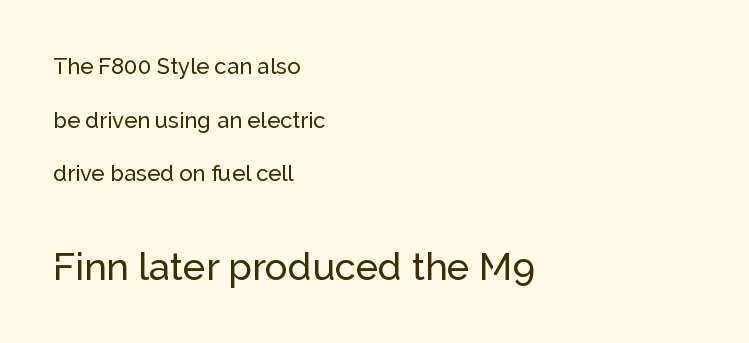
Q: Is the text italic (slanted)? A: No, it is upright.
Q: Is the typeface a serif or a sans-serif typeface? A: Sans-serif.
Q: Is the text underlined? A: No.
Q: How is the paragraph aligned? A: Left-aligned.
Q: Is the spacing between letters normal or unusually wide? A: Normal.
Q: Is the spacing between lines tight, normal or loose? A: Loose.
Q: Which block of text is set in a larger size, the first (top) or the second (bottom)? A: The second (bottom) one.
Q: Width (condensed, normal, or wide)? A: Normal.
Q: Stroke contrast? A: Low.
Q: x-height? A: Medium.
Q: Monospaced? A: No.
